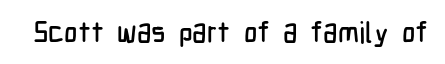
Q: Is the text italic (slanted)? A: No, it is upright.
Q: Is the typeface a serif or a sans-serif typeface? A: Sans-serif.
Q: Is the text underlined? A: No.
Q: Is the spacing between letters normal or unusually wide? A: Normal.
Q: Width (condensed, normal, or wide)? A: Condensed.
Q: Stroke contrast? A: Low.
Q: x-height? A: Medium.
Q: Monospaced? A: No.
